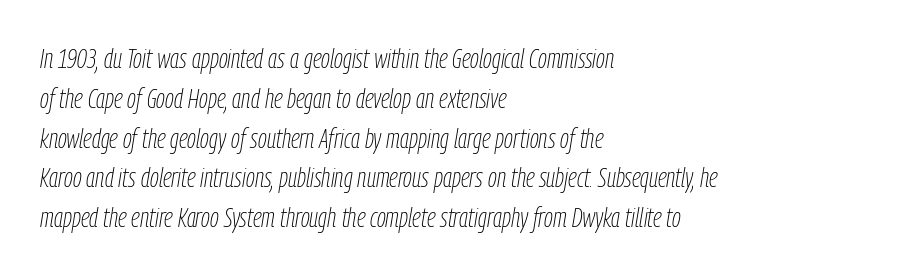
The image shows 28 px thin, condensed type, italic (leaning right); set left-aligned, normal line spacing (1.42x), normal letter spacing, not underlined; low stroke contrast and a medium x-height.
